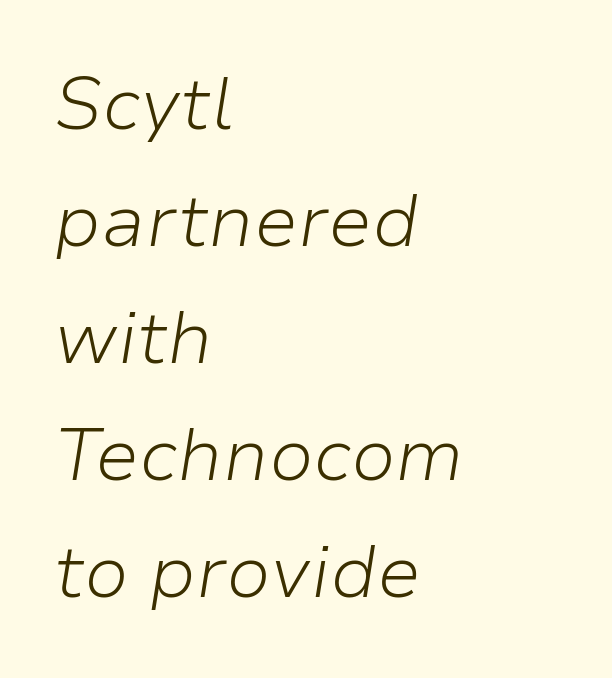
{"italic": "yes", "lean": "right", "slant_degrees": 9, "bold": "no", "weight": "light", "width": "normal", "stroke_contrast": "low", "x_height": "medium", "monospaced": "no", "underline": "no", "align": "left", "line_spacing": "normal", "line_spacing_ratio": 1.58, "letter_spacing": "normal", "letter_spacing_em": 0.0, "glyph_px": 74}
